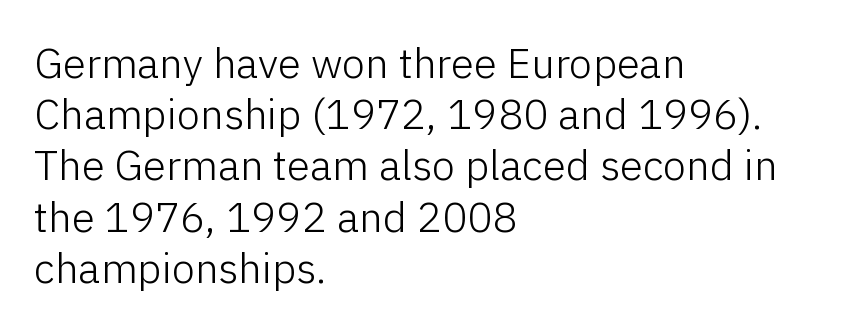
The image shows 42 px light sans-serif type, upright; set left-aligned, line spacing 1.22x, normal letter spacing, not underlined; low stroke contrast and a medium x-height.
